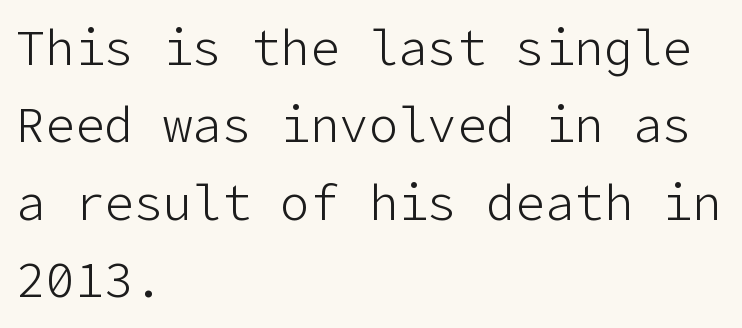
The letters sit at their default tracking, neither squeezed nor spread. Grotesque or geometric, the face here clearly has no serifs. These lines sit exactly where default settings would place them. Stems here are at most as thick as an everyday book face. Letters rest on an invisible, unmarked baseline.
